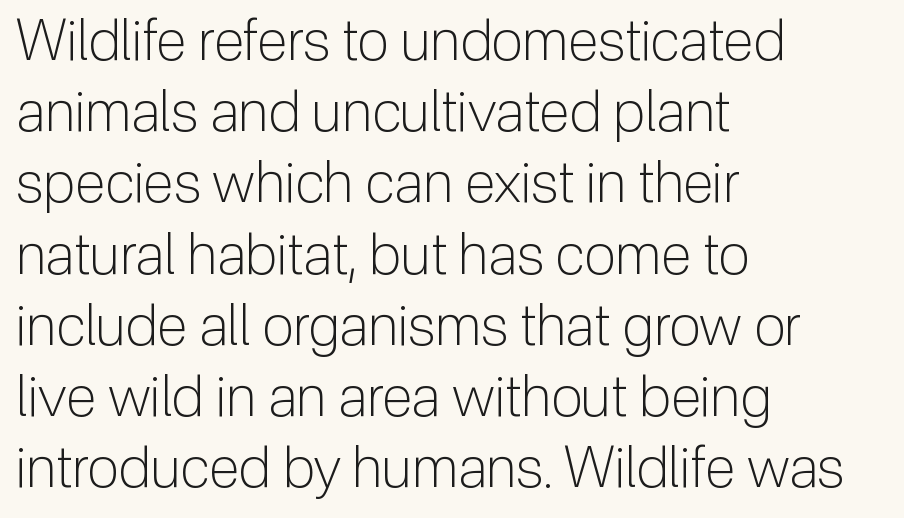
{"serif": "no", "italic": "no", "bold": "no", "weight": "light", "width": "normal", "stroke_contrast": "low", "x_height": "medium", "monospaced": "no", "underline": "no", "align": "left", "line_spacing": "normal", "line_spacing_ratio": 1.25, "letter_spacing": "normal", "letter_spacing_em": 0.0, "glyph_px": 57}
